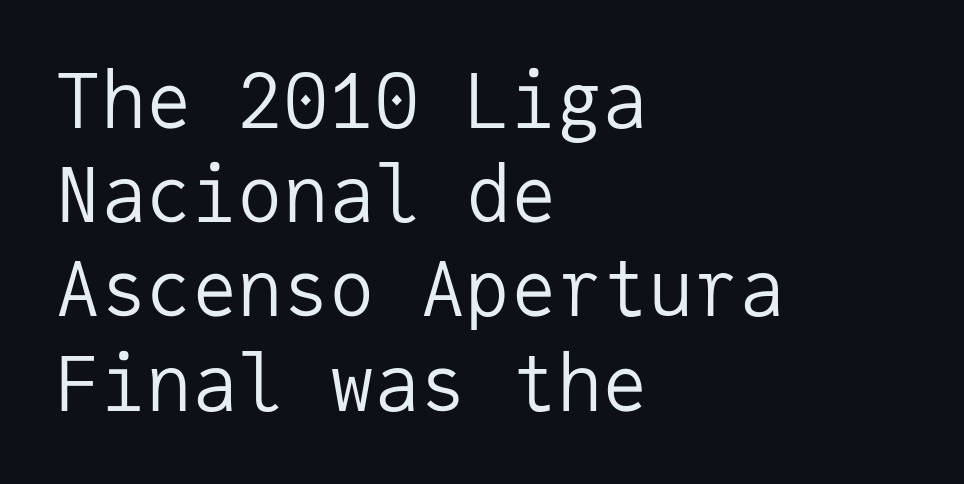
The image shows 76 px regular-weight sans-serif type, upright, monospaced; set left-aligned, line spacing 1.24x, normal letter spacing, not underlined; low stroke contrast and a medium x-height.
